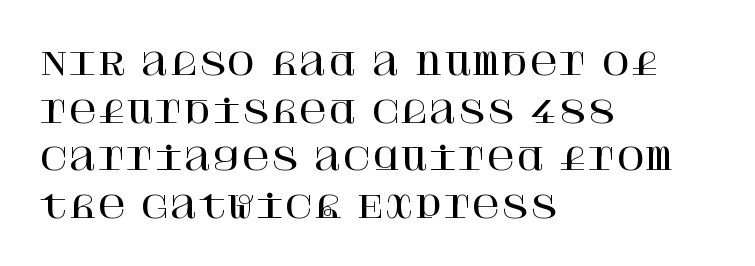
{"serif": "yes", "italic": "no", "width": "normal", "stroke_contrast": "high", "x_height": "large", "underline": "no", "align": "left", "line_spacing": "normal", "line_spacing_ratio": 1.54, "letter_spacing": "normal", "letter_spacing_em": 0.0, "glyph_px": 31}
